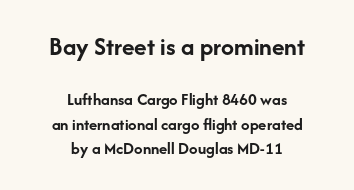
Q: Is the text bold? A: Yes.
Q: Is the text italic (slanted)? A: No, it is upright.
Q: Is the text underlined? A: No.
Q: How is the paragraph aligned? A: Centered.
Q: Is the spacing between letters normal or unusually wide? A: Normal.
Q: Is the spacing between lines tight, normal or loose? A: Normal.
Q: Which block of text is set in a larger size, the first (top) or the second (bottom)? A: The first (top) one.
